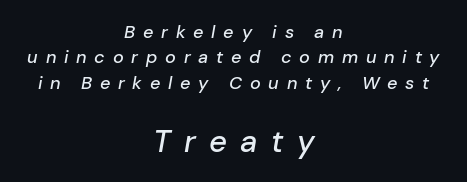
The image shows 31 px text type, italic (leaning right); set centered, normal line spacing (1.41x), unusually wide letter spacing (+0.43 em), not underlined; the second (bottom) block is 1.72x larger; low stroke contrast and a medium x-height.
